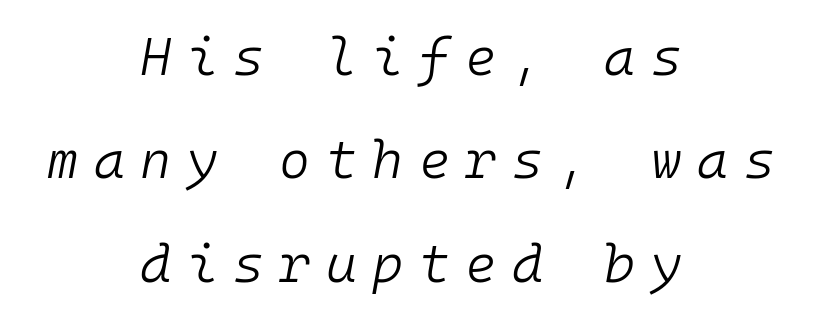
Q: Is the text bold? A: No.
Q: Is the text italic (slanted)? A: Yes, it leans right by about 10 degrees.
Q: Is the text underlined? A: No.
Q: How is the paragraph aligned? A: Centered.
Q: Is the spacing between letters normal or unusually wide? A: Unusually wide.
Q: Is the spacing between lines tight, normal or loose? A: Loose.
Q: Width (condensed, normal, or wide)? A: Normal.
Q: Stroke contrast? A: Low.
Q: x-height? A: Medium.
Q: Monospaced? A: Yes.
